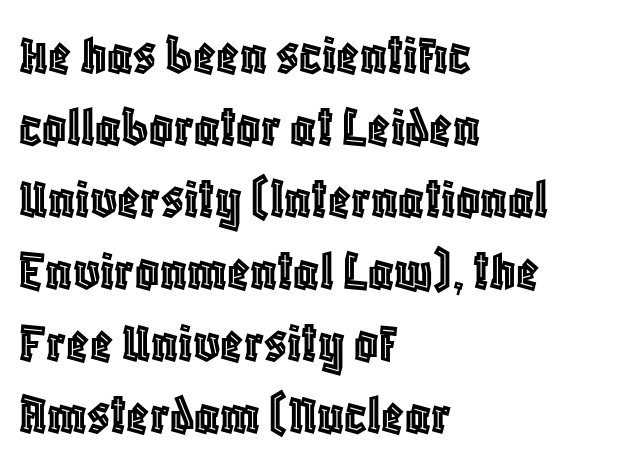
Q: Is the text italic (slanted)? A: No, it is upright.
Q: Is the text underlined? A: No.
Q: How is the paragraph aligned? A: Left-aligned.
Q: Is the spacing between letters normal or unusually wide? A: Normal.
Q: Width (condensed, normal, or wide)? A: Condensed.
Q: x-height? A: Large.
Q: Monospaced? A: No.
